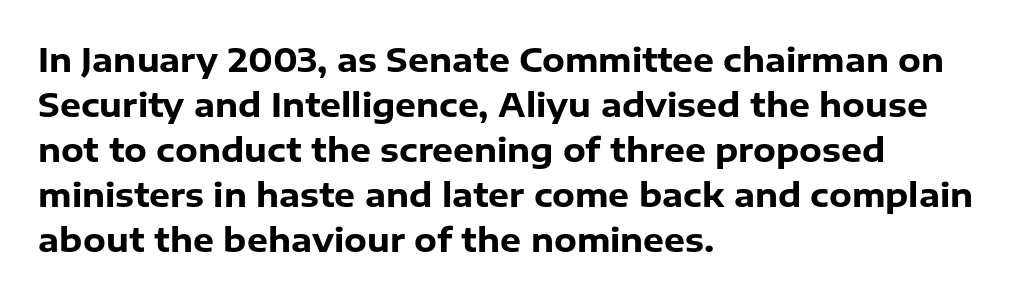
Lines of text with bare space underneath. Notice how descenders clear the ascenders below comfortably — that's standard leading. In terms of posture, this sample is upright. Type style note: lacks serifs.
